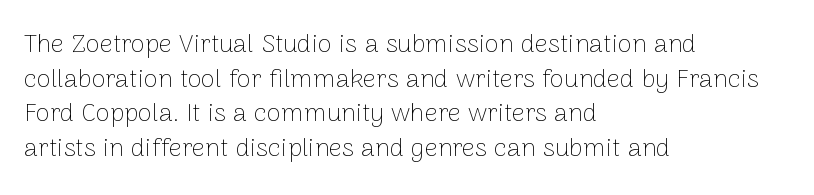
{"italic": "no", "bold": "no", "underline": "no", "align": "left", "line_spacing": "normal", "line_spacing_ratio": 1.33, "letter_spacing": "normal", "letter_spacing_em": 0.0, "glyph_px": 26}
